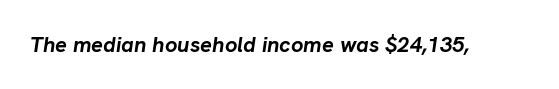
Q: Is the text bold? A: Yes.
Q: Is the text italic (slanted)? A: Yes, it leans right by about 8 degrees.
Q: Is the text underlined? A: No.
Q: Is the spacing between letters normal or unusually wide? A: Normal.
